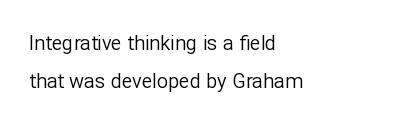
Q: Is the text bold? A: No.
Q: Is the text italic (slanted)? A: No, it is upright.
Q: Is the text underlined? A: No.
Q: How is the paragraph aligned? A: Left-aligned.
Q: Is the spacing between letters normal or unusually wide? A: Normal.
Q: Is the spacing between lines tight, normal or loose? A: Loose.
